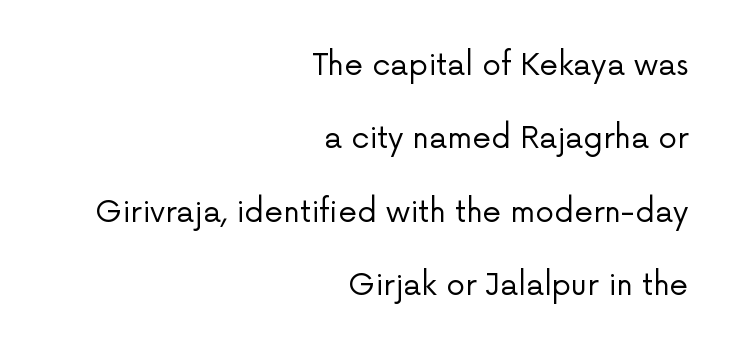
Look at the tracking — it's just the regular setting, nothing added. Is there much room between lines? Yes — plenty of vertical air separates them. The lettering holds an erect, upright posture throughout. The rendering uses natural spacing where letterforms have individual widths. The typesetter chose a ragged-left arrangement here. The weight tops out at a normal text grade.
